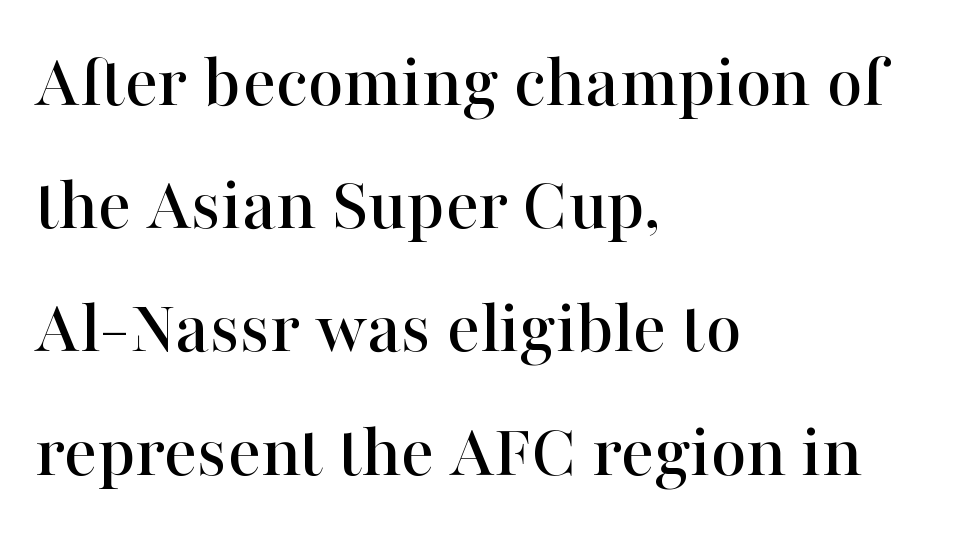
{"serif": "yes", "italic": "no", "width": "normal", "stroke_contrast": "high", "x_height": "medium", "monospaced": "no", "underline": "no", "align": "left", "line_spacing": "normal", "line_spacing_ratio": 1.58, "letter_spacing": "normal", "letter_spacing_em": 0.0, "glyph_px": 78}
